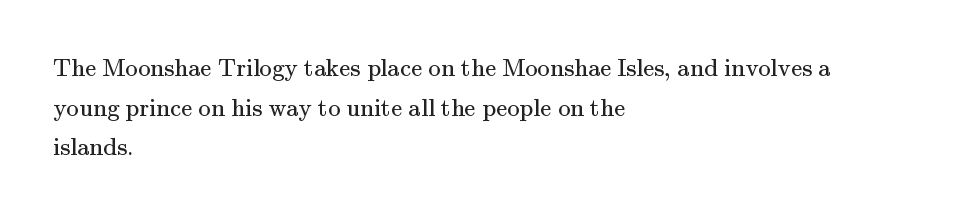
No italicization has been applied; the sample stays upright. Which margin do the lines hug? The left one — the right edge is uneven. Interline gaps are of average width in this sample. Descender tails drop into unmarked territory.
